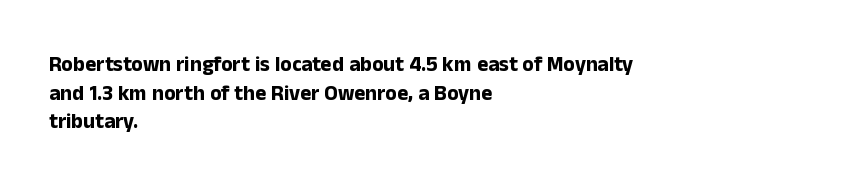
{"italic": "no", "bold": "yes", "underline": "no", "align": "left", "line_spacing": "normal", "line_spacing_ratio": 1.36, "letter_spacing": "normal", "letter_spacing_em": 0.0, "glyph_px": 21}
